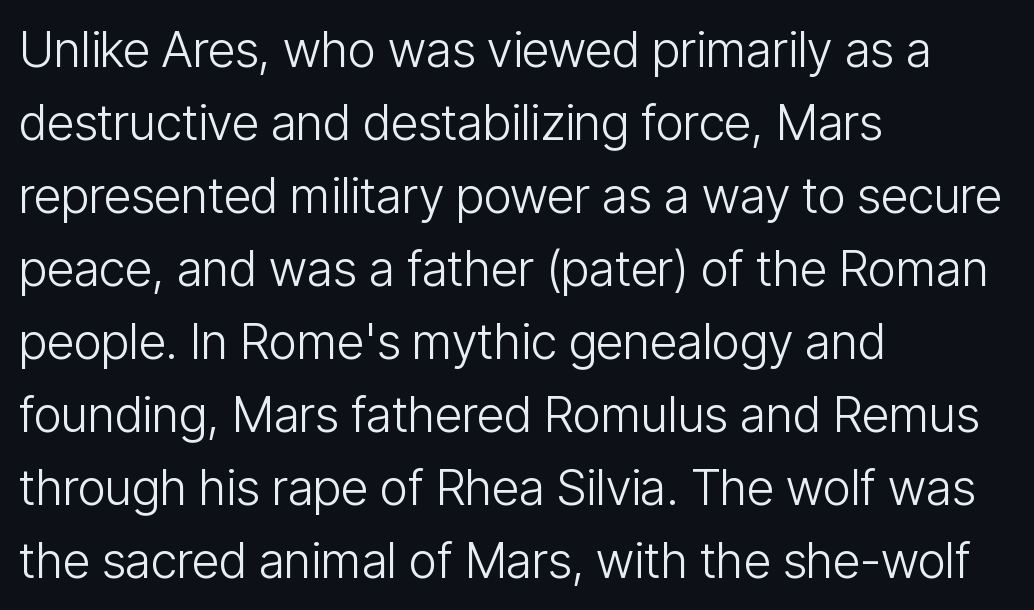
Classification — sans serif. Visually the block forms a straight wall on the left and a jagged coastline on the right. You could call the tracking neutral — neither tight nor loose. The strokes are not fattened; the text isn't bold. This rendering features lettering with no underline.
